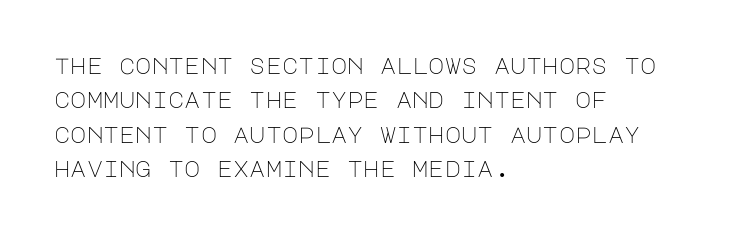
The specimen reads as upright at a glance. Is the stroke heavy? The answer is a plain regular-or-lighter. Clear beneath every line of the passage. Notice how descenders clear the ascenders below comfortably — that's standard leading.
